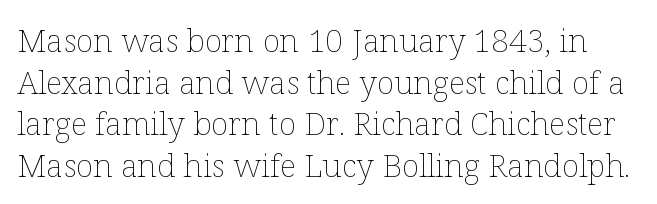
The image shows 32 px thin type, upright; set normal line spacing (1.3x), normal letter spacing, not underlined; low stroke contrast and a medium x-height.
